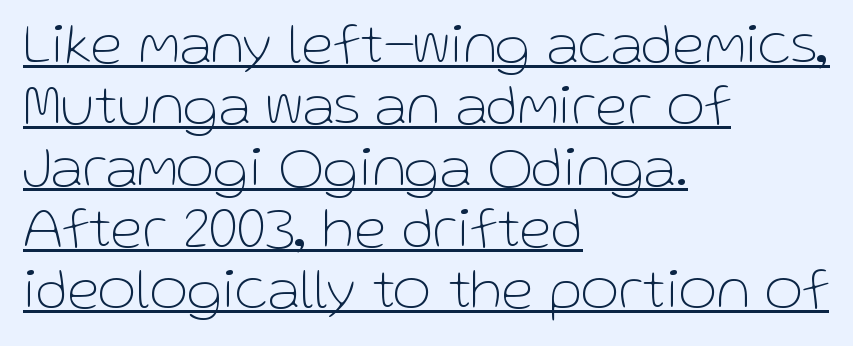
Q: Is the text bold? A: No.
Q: Is the text italic (slanted)? A: No, it is upright.
Q: Is the typeface a serif or a sans-serif typeface? A: Sans-serif.
Q: Is the text underlined? A: Yes.
Q: How is the paragraph aligned? A: Left-aligned.
Q: Is the spacing between letters normal or unusually wide? A: Normal.
Q: Is the spacing between lines tight, normal or loose? A: Tight.
Q: Width (condensed, normal, or wide)? A: Normal.
Q: Stroke contrast? A: Low.
Q: x-height? A: Medium.
Q: Monospaced? A: No.
